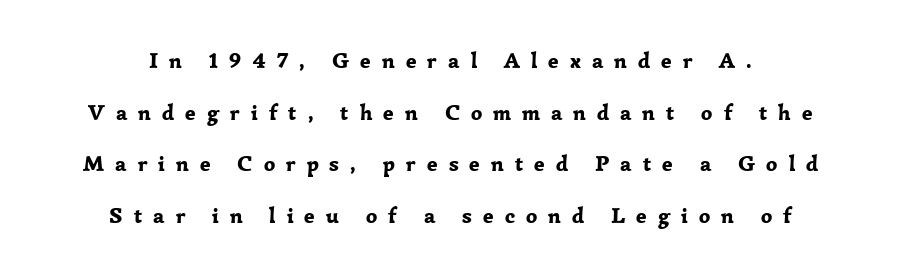
{"italic": "no", "bold": "yes", "underline": "no", "align": "center", "line_spacing": "loose", "line_spacing_ratio": 2.35, "letter_spacing": "wide", "letter_spacing_em": 0.5, "glyph_px": 22}
